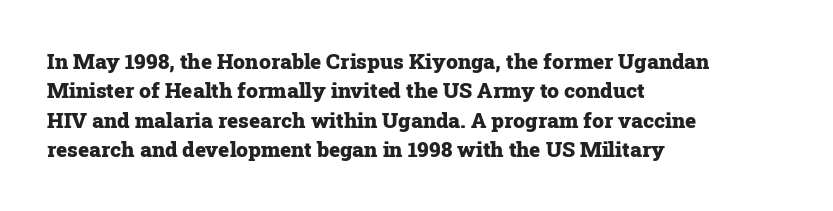
Q: Is the text bold? A: Yes.
Q: Is the text italic (slanted)? A: No, it is upright.
Q: Is the text underlined? A: No.
Q: How is the paragraph aligned? A: Left-aligned.
Q: Is the spacing between letters normal or unusually wide? A: Normal.
Q: Is the spacing between lines tight, normal or loose? A: Normal.
